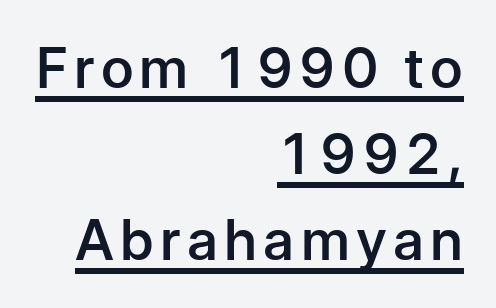
The image shows 56 px semibold sans-serif type, upright; set right-aligned, normal line spacing (1.54x), underlined; low stroke contrast and a medium x-height.
